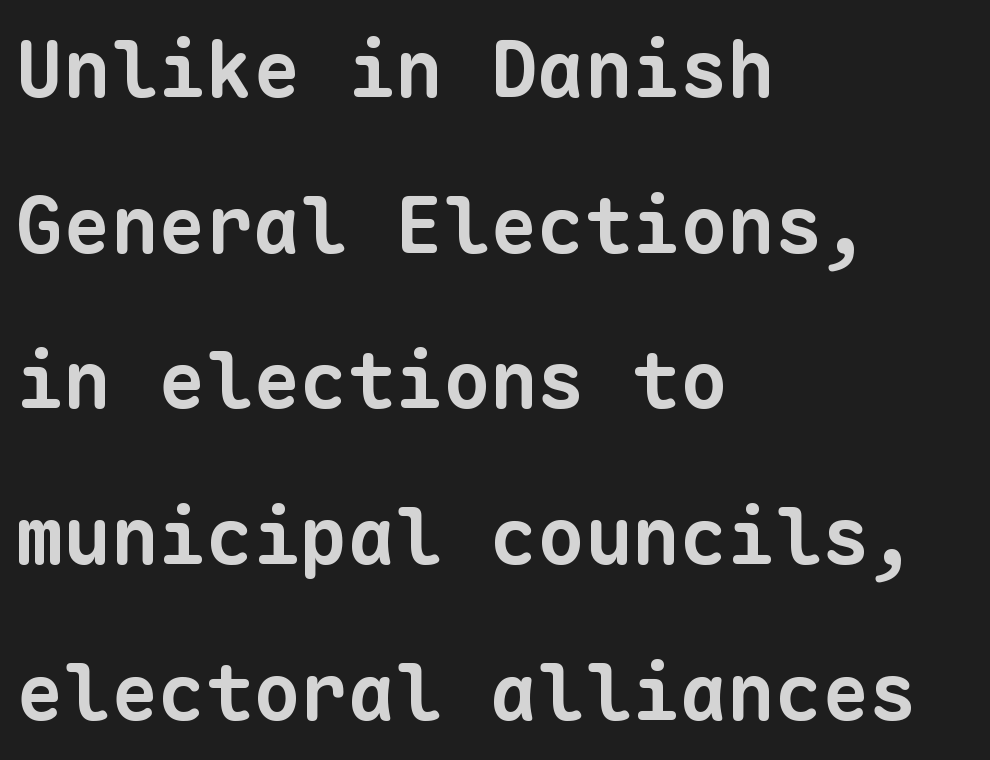
Q: Is the text bold? A: Yes.
Q: Is the typeface a serif or a sans-serif typeface? A: Sans-serif.
Q: Is the text underlined? A: No.
Q: How is the paragraph aligned? A: Left-aligned.
Q: Is the spacing between letters normal or unusually wide? A: Normal.
Q: Is the spacing between lines tight, normal or loose? A: Loose.
Q: Width (condensed, normal, or wide)? A: Normal.
Q: Stroke contrast? A: Low.
Q: x-height? A: Medium.
Q: Monospaced? A: Yes.
